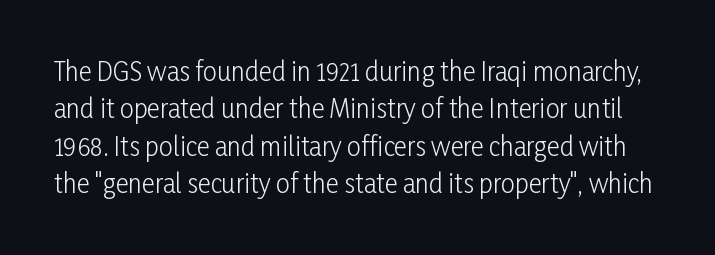
The image shows 25 px text type, upright; set normal line spacing (1.5x), normal letter spacing, not underlined.
